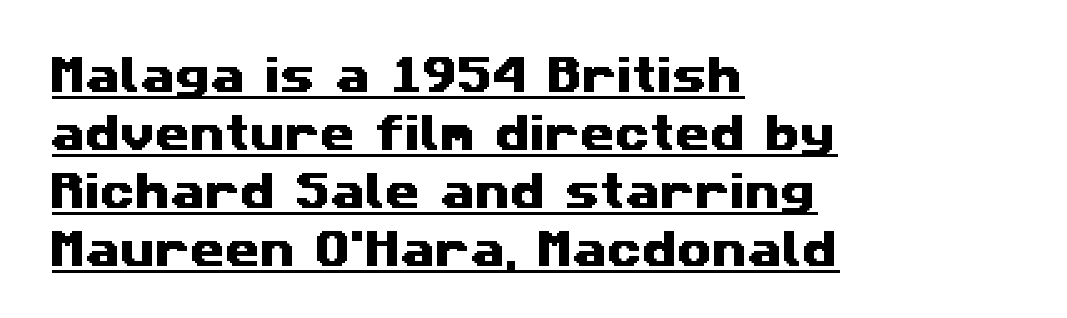
The image shows 40 px wide sans-serif type; set left-aligned, normal line spacing (1.45x), normal letter spacing, underlined; medium stroke contrast and a medium x-height.
